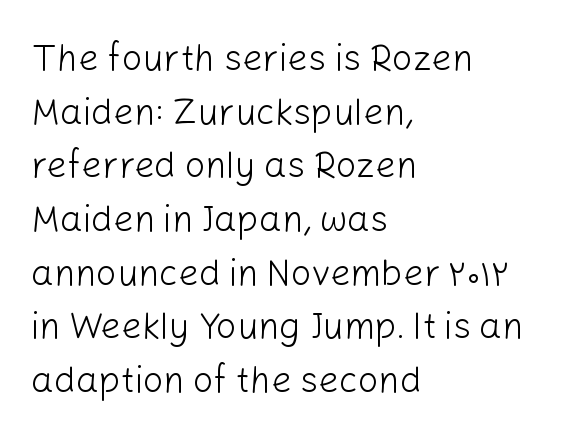
The image shows 36 px light sans-serif type, upright; set left-aligned, normal line spacing (1.49x), normal letter spacing, not underlined; low stroke contrast and a medium x-height.
